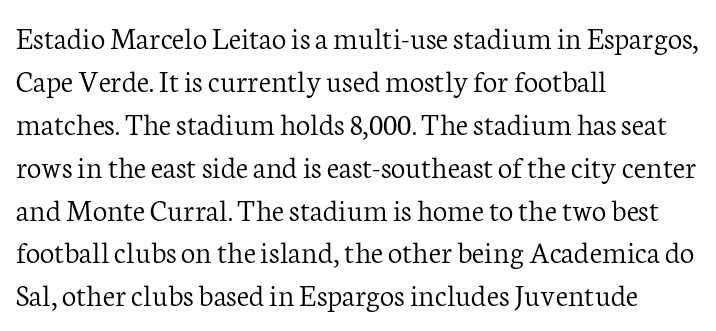
The image shows 32 px light serif type, upright; set left-aligned, normal line spacing (1.34x), normal letter spacing, not underlined; low stroke contrast and a medium x-height.
